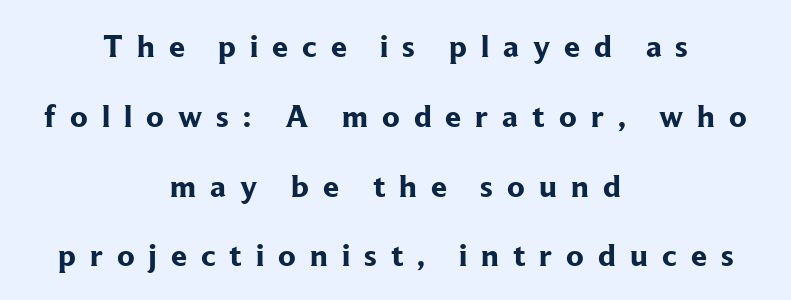
{"serif": "yes", "italic": "no", "bold": "yes", "weight": "bold", "width": "normal", "stroke_contrast": "low", "x_height": "medium", "monospaced": "no", "underline": "no", "align": "center", "line_spacing": "loose", "line_spacing_ratio": 2.18, "letter_spacing": "wide", "letter_spacing_em": 0.44, "glyph_px": 32}
